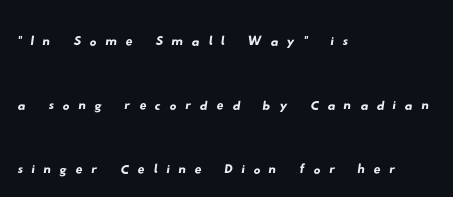
The ragged edge is on the right, which tells us the setting is flush left. The passage shown is typeset with a sans-serif family. This sample has the flowing, uneven cadence of proportional lettering. Bare-footed words on every line.
